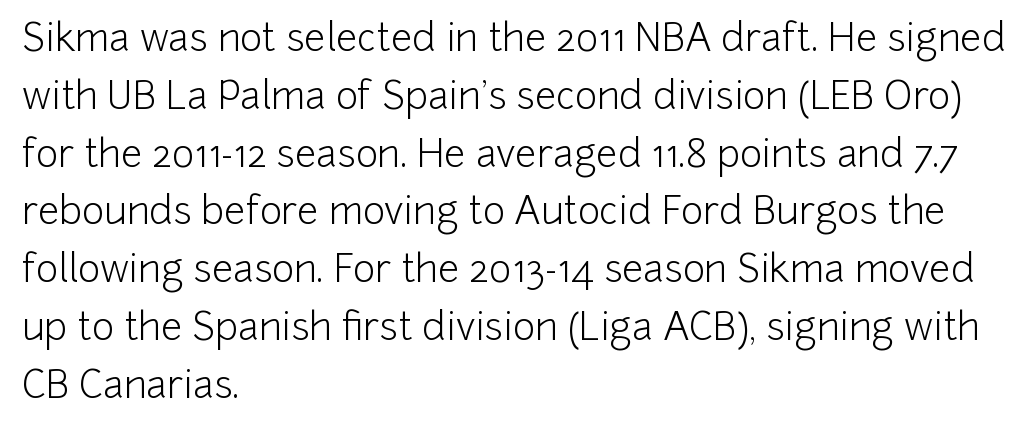
{"serif": "no", "italic": "no", "bold": "no", "weight": "light", "width": "normal", "stroke_contrast": "low", "x_height": "medium", "monospaced": "no", "underline": "no", "align": "left", "line_spacing": "normal", "line_spacing_ratio": 1.52, "letter_spacing": "normal", "letter_spacing_em": 0.0, "glyph_px": 38}
